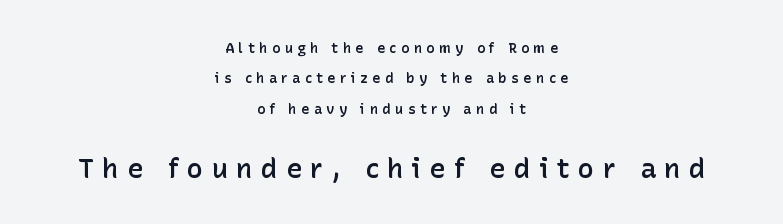
Q: Is the text bold? A: Semi-bold.
Q: Is the text italic (slanted)? A: No, it is upright.
Q: Is the text underlined? A: No.
Q: How is the paragraph aligned? A: Centered.
Q: Is the spacing between letters normal or unusually wide? A: Unusually wide.
Q: Is the spacing between lines tight, normal or loose? A: Loose.
Q: Which block of text is set in a larger size, the first (top) or the second (bottom)? A: The second (bottom) one.
